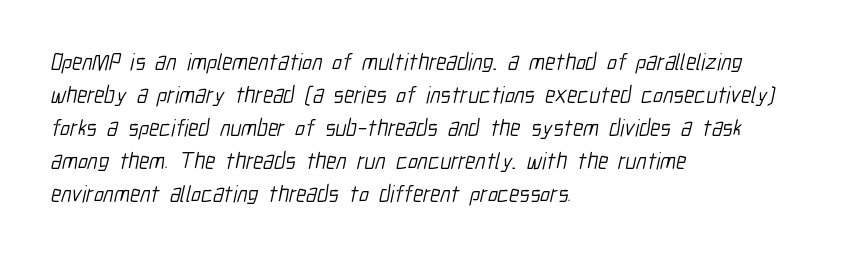
Q: Is the text bold? A: No.
Q: Is the text underlined? A: No.
Q: How is the paragraph aligned? A: Left-aligned.
Q: Is the spacing between letters normal or unusually wide? A: Normal.
Q: Is the spacing between lines tight, normal or loose? A: Normal.
